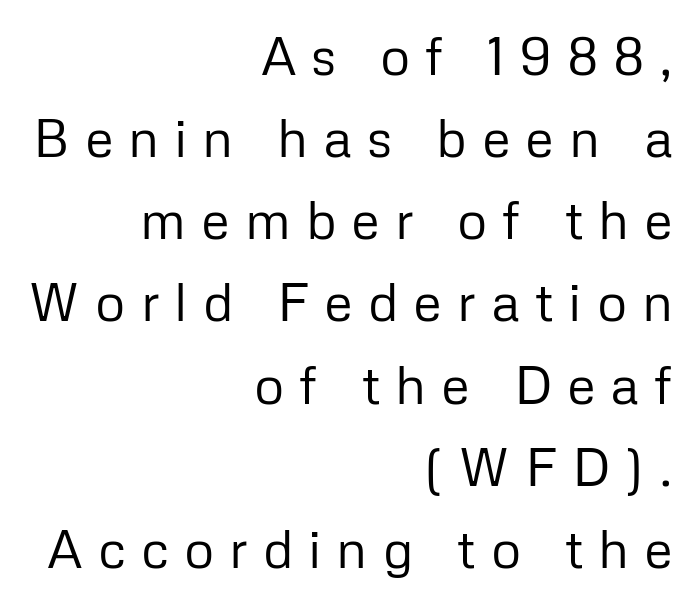
This sample has the flowing, uneven cadence of proportional lettering. Which margin do the lines hug? The right one — the left edge is uneven. Letter spacing: wide. The specimen reads as upright at a glance. Nothing sits at the stroke ends, so this counts as sans-serif. Reading down the column, the eye jumps a familiar distance to each next line.
